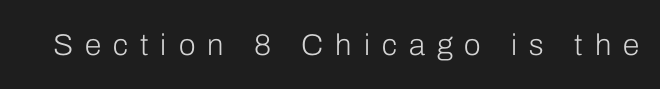
Classification — sans serif. The passage shown is not underscored anywhere. Inter-character spacing is expanded well beyond the font's built-in metrics. Looks like regular typesetting: each glyph gets only the width it needs.
